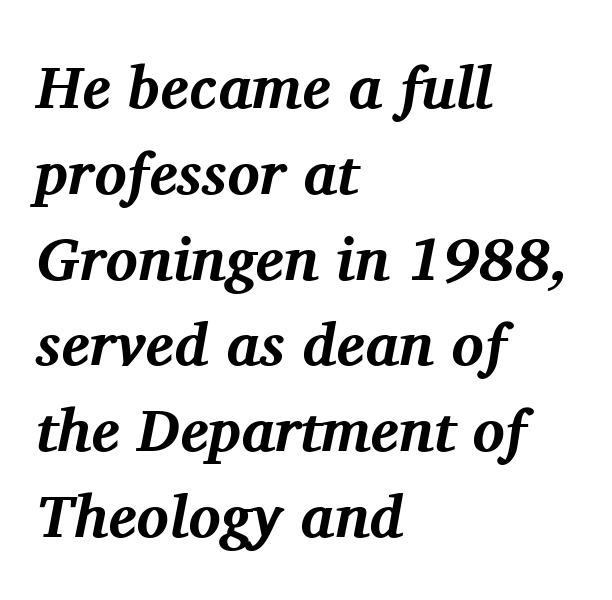
The image shows 60 px bold serif type, italic (leaning right); set left-aligned, normal line spacing (1.43x), normal letter spacing, not underlined; medium stroke contrast and a medium x-height.
